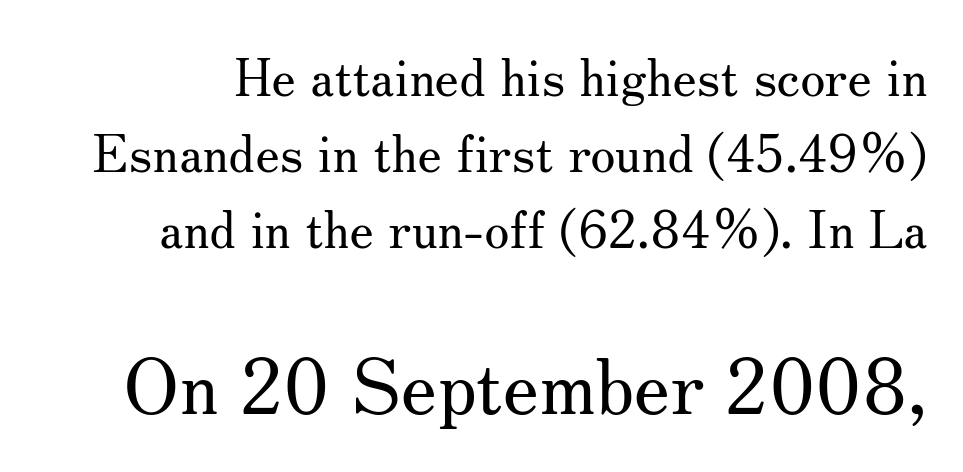
You could not count columns in this text — the font is proportionally spaced. Any mark beneath the type? The region is blank. Check where the strokes stop: tiny serifs finish them off. You get the small type first, then a jump to larger type. This is roman type, the default non-slanted kind.
